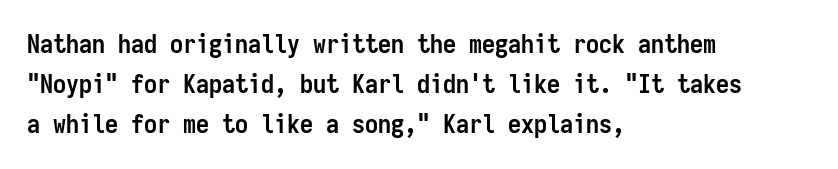
{"italic": "no", "bold": "yes", "underline": "no", "align": "left", "line_spacing": "normal", "line_spacing_ratio": 1.54, "letter_spacing": "normal", "letter_spacing_em": 0.0, "glyph_px": 26}
